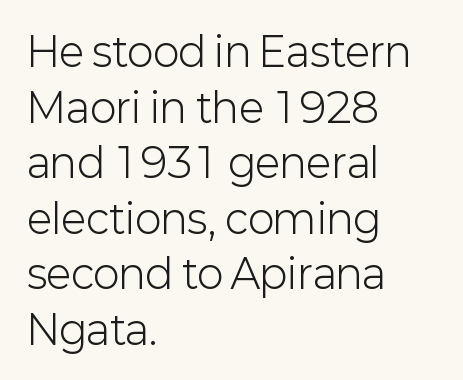
The image shows 40 px light sans-serif type, upright; set left-aligned, normal line spacing (1.39x), normal letter spacing, not underlined; low stroke contrast and a medium x-height.
